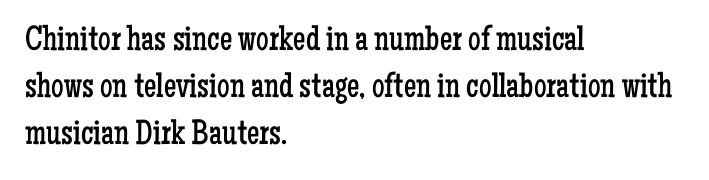
Does the type have serifs? Yes, each stem ends in a small foot. The type is set solid horizontally, with unmodified tracking. This is roman type, the default non-slanted kind. The rendering uses natural spacing where letterforms have individual widths. The typesetting does not lean heavy: it is not bold. The words here are not underlined.
